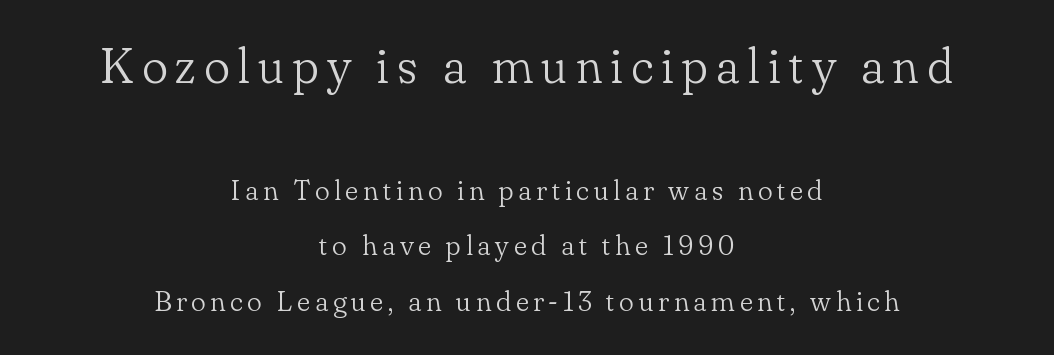
The image shows 49 px light serif type, upright; set centered, loose line spacing (1.99x), not underlined; the first (top) block is 1.75x larger; low stroke contrast and a small x-height.
